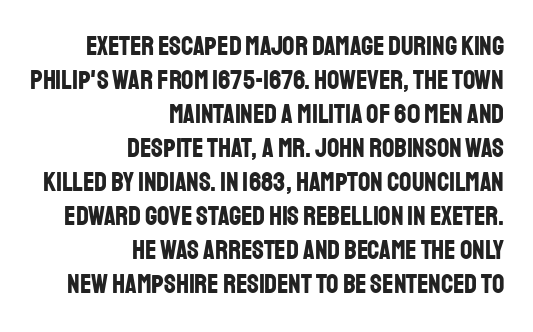
The image shows 27 px bold type, upright; set right-aligned, normal line spacing (1.26x), normal letter spacing, not underlined.
